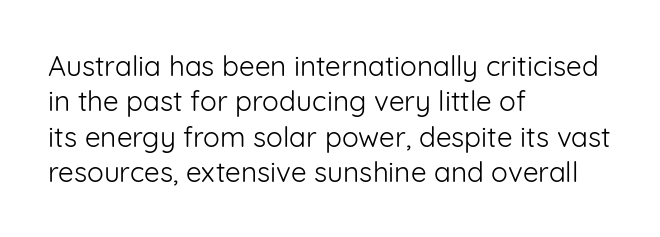
Q: Is the text bold? A: No.
Q: Is the text italic (slanted)? A: No, it is upright.
Q: Is the typeface a serif or a sans-serif typeface? A: Sans-serif.
Q: Is the text underlined? A: No.
Q: How is the paragraph aligned? A: Left-aligned.
Q: Is the spacing between letters normal or unusually wide? A: Normal.
Q: Is the spacing between lines tight, normal or loose? A: Normal.
Q: Width (condensed, normal, or wide)? A: Normal.
Q: Stroke contrast? A: Low.
Q: x-height? A: Medium.
Q: Monospaced? A: No.
